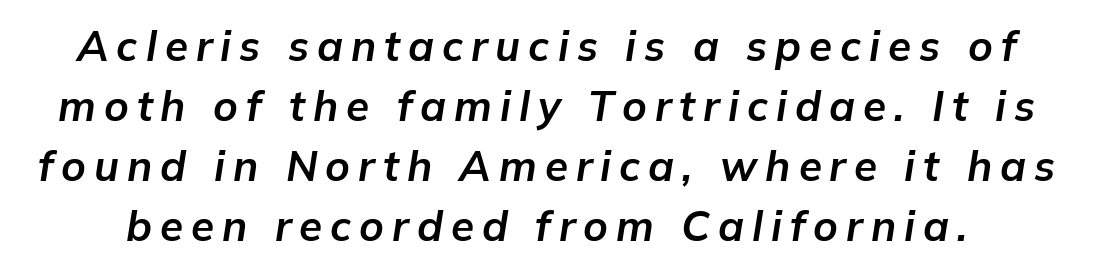
{"italic": "yes", "lean": "right", "slant_degrees": 9, "bold": "yes", "weight": "bold", "width": "normal", "stroke_contrast": "low", "x_height": "medium", "monospaced": "no", "underline": "no", "line_spacing": "normal", "line_spacing_ratio": 1.43, "glyph_px": 42}
